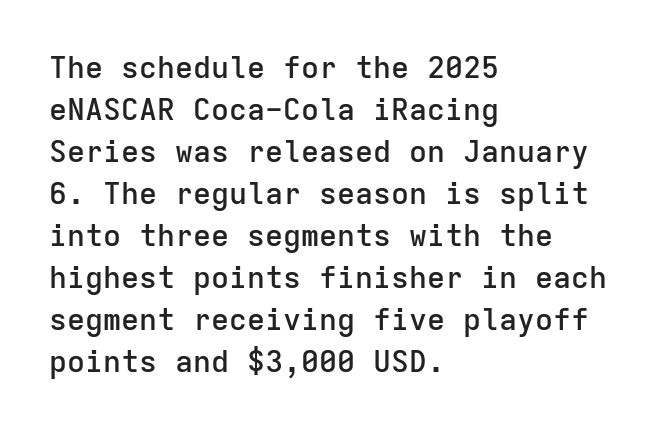
Q: Is the text bold? A: Semi-bold.
Q: Is the text italic (slanted)? A: No, it is upright.
Q: Is the typeface a serif or a sans-serif typeface? A: Sans-serif.
Q: Is the text underlined? A: No.
Q: How is the paragraph aligned? A: Left-aligned.
Q: Is the spacing between letters normal or unusually wide? A: Normal.
Q: Is the spacing between lines tight, normal or loose? A: Normal.
Q: Width (condensed, normal, or wide)? A: Normal.
Q: Stroke contrast? A: Low.
Q: x-height? A: Medium.
Q: Monospaced? A: Yes.
